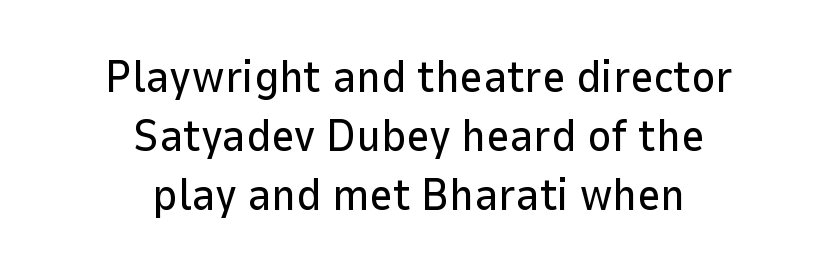
To sum up the face: it is a sans, with no serifs. Here the designer chose a conventional face with non-uniform glyph widths. Is the block centered? Yes — each line is placed symmetrically about the middle. Type without underlining. The lettering holds an erect, upright posture throughout. Baseline-to-baseline distance is the conventional proportion of letter height.
